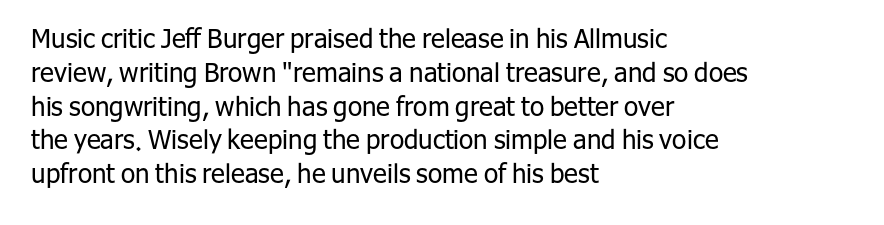
Descenders are the only things crossing below the line. Vertical strokes here are truly vertical. Compared with typical paragraphs, the rows here are spaced about the same. The setting favours the left margin, as ordinary paragraphs usually do.
